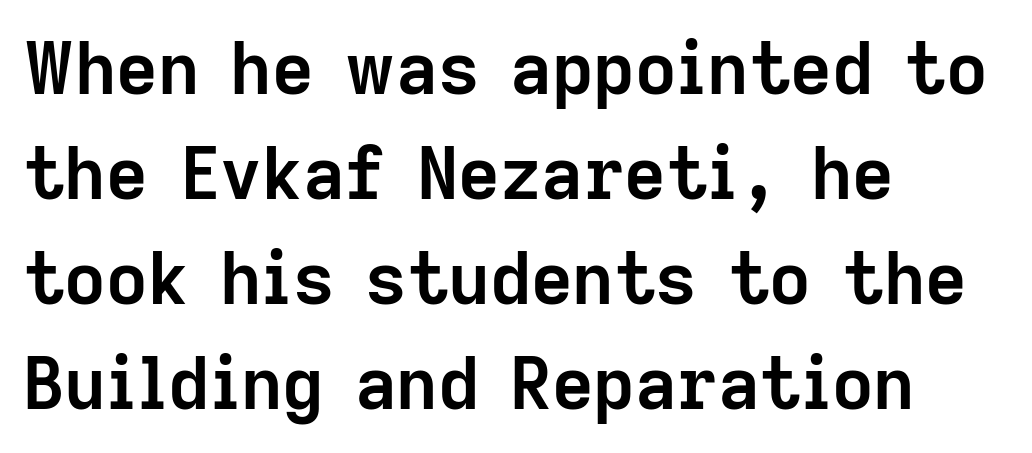
The image shows 72 px semibold sans-serif type, upright; set left-aligned, normal line spacing (1.46x), normal letter spacing, not underlined; low stroke contrast and a medium x-height.
